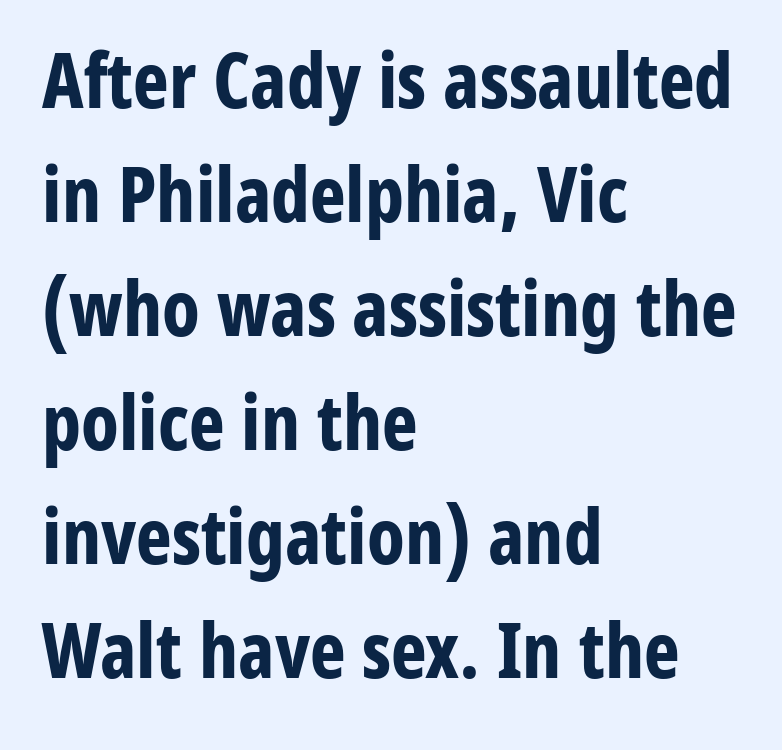
Regarding leading, the lines here are spaced in the standard way. These lines are rendered in a variable-pitch font. Bare-footed words on every line. What weight is shown? A full bold with thick strokes.
